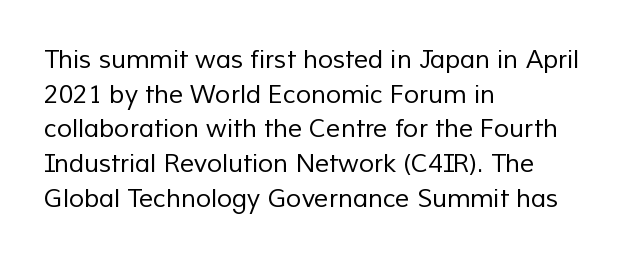
The image shows 25 px text type; set left-aligned, normal line spacing (1.39x), normal letter spacing, not underlined.
